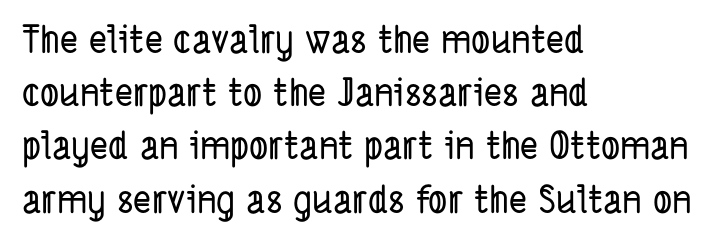
The image shows 38 px condensed sans-serif type; set left-aligned, normal line spacing (1.4x), normal letter spacing, not underlined; low stroke contrast and a medium x-height.
